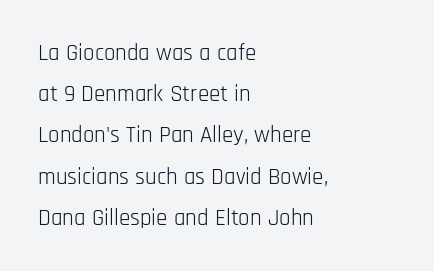
{"italic": "no", "bold": "no", "underline": "no", "align": "left", "line_spacing_ratio": 1.79, "letter_spacing": "normal", "letter_spacing_em": 0.0, "glyph_px": 23}
